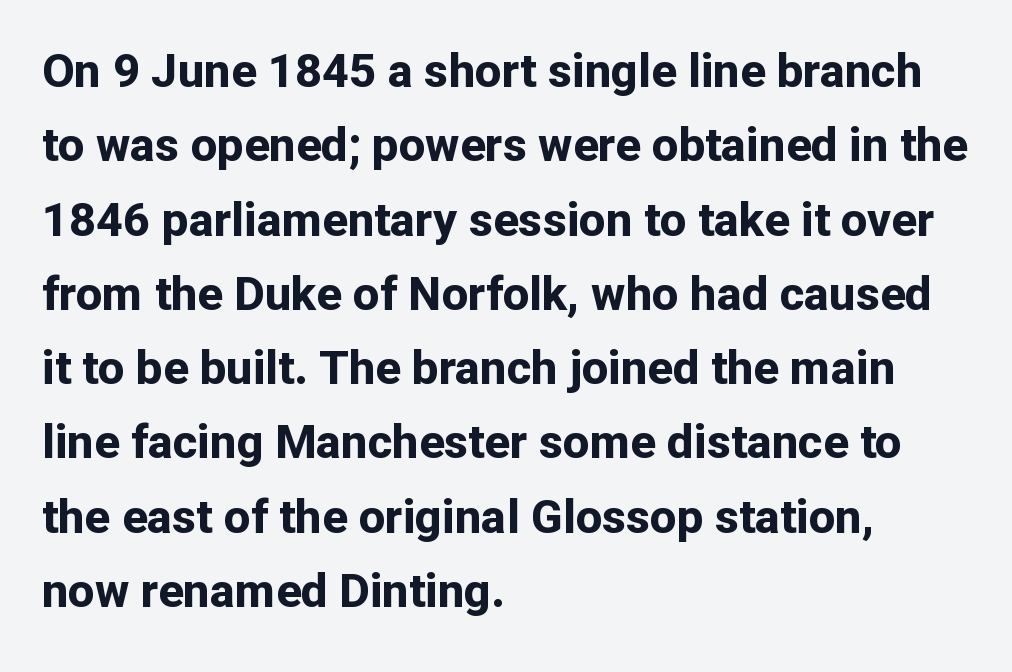
Letter spacing: default. This rendering features lettering with no underline. The lettering holds an erect, upright posture throughout. The designer left line spacing at the default.
